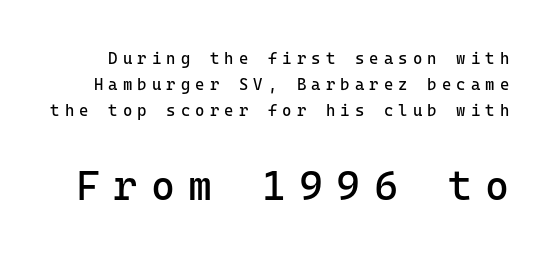
Q: Is the text bold? A: No.
Q: Is the text italic (slanted)? A: No, it is upright.
Q: Is the typeface a serif or a sans-serif typeface? A: Sans-serif.
Q: Is the text underlined? A: No.
Q: Is the spacing between letters normal or unusually wide? A: Unusually wide.
Q: Is the spacing between lines tight, normal or loose? A: Normal.
Q: Which block of text is set in a larger size, the first (top) or the second (bottom)? A: The second (bottom) one.
Q: Width (condensed, normal, or wide)? A: Normal.
Q: Stroke contrast? A: Low.
Q: x-height? A: Medium.
